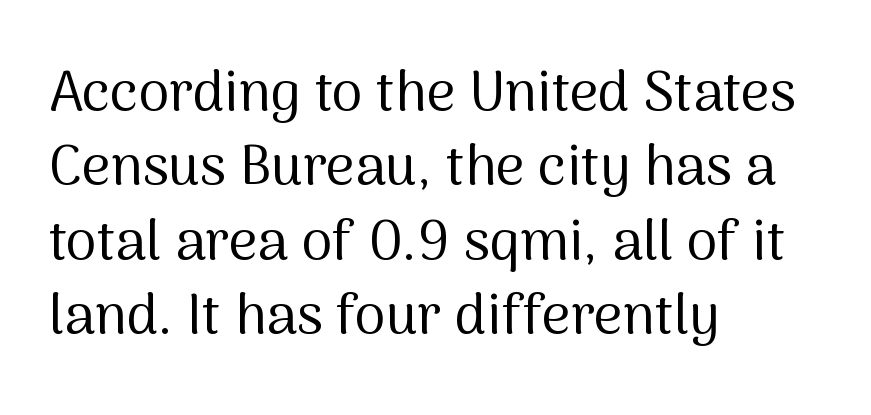
The image shows 56 px regular-weight sans-serif type, upright; set left-aligned, normal line spacing (1.33x), normal letter spacing, not underlined; medium stroke contrast and a medium x-height.
